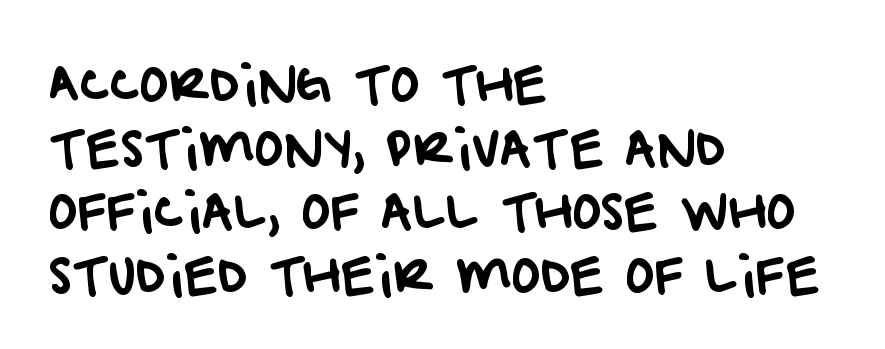
{"serif": "no", "width": "normal", "stroke_contrast": "low", "x_height": "large", "monospaced": "no", "underline": "no", "align": "left", "line_spacing": "normal", "line_spacing_ratio": 1.3, "letter_spacing": "normal", "letter_spacing_em": 0.0, "glyph_px": 49}
